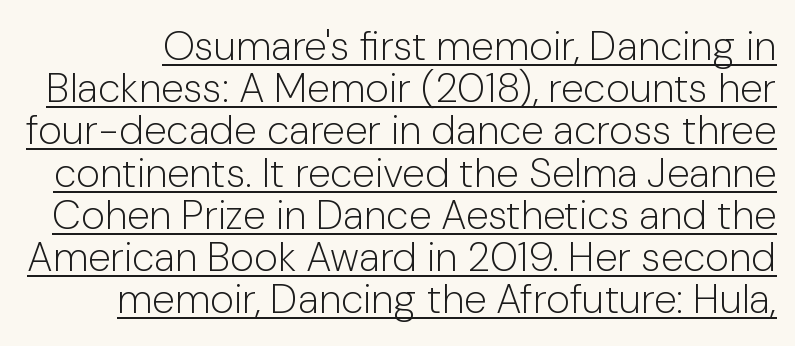
Stem width sits at or under what a default text font uses. The glyphs in this specimen are sans serif. Is this a fixed-width face? No — the glyphs have proportional, varying widths. This rendering leaves character spacing at its baseline value. The vertical gap from one line to the next is small. The string is rendered with underlining switched on.
